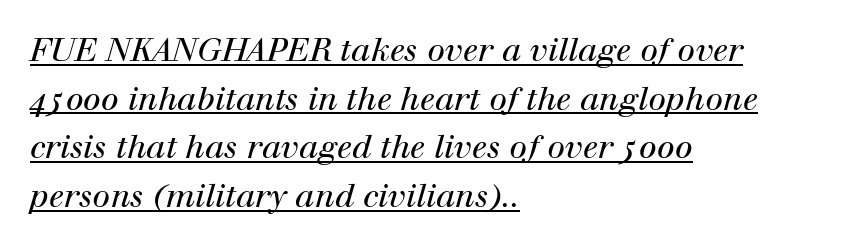
Would a proofreader flag this as italicized? Yes. The lines are quadded left. The rendering uses natural spacing where letterforms have individual widths. Check where the strokes stop: tiny serifs finish them off. Does a line run under the words? Yes, clearly. How are the letters spaced? Ordinarily, with no added tracking.
